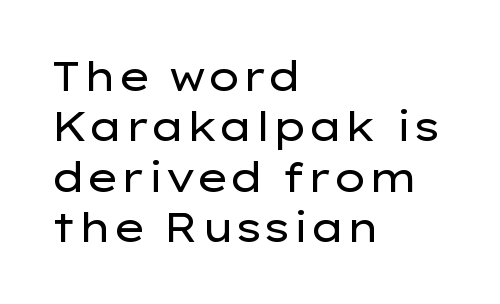
The image shows 40 px regular-weight, wide sans-serif type, upright; set left-aligned, normal line spacing (1.26x), normal letter spacing, not underlined; low stroke contrast and a medium x-height.
